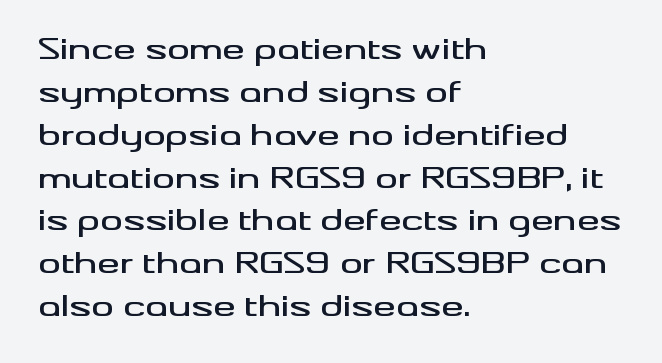
Q: Is the text italic (slanted)? A: No, it is upright.
Q: Is the typeface a serif or a sans-serif typeface? A: Sans-serif.
Q: Is the text underlined? A: No.
Q: How is the paragraph aligned? A: Left-aligned.
Q: Is the spacing between letters normal or unusually wide? A: Normal.
Q: Is the spacing between lines tight, normal or loose? A: Normal.
Q: Width (condensed, normal, or wide)? A: Wide.
Q: Stroke contrast? A: Medium.
Q: x-height? A: Small.
Q: Monospaced? A: No.
